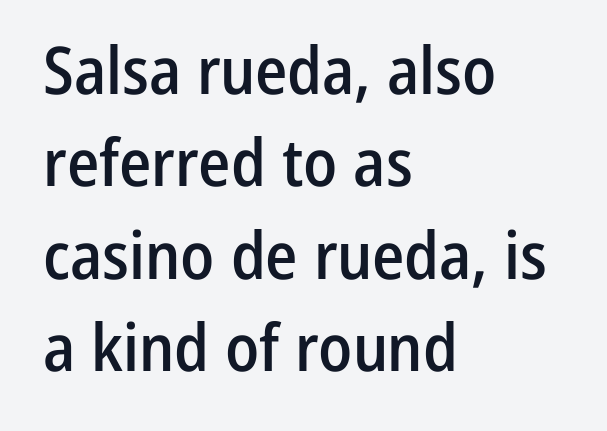
{"serif": "no", "italic": "no", "bold": "semi", "weight": "semibold", "width": "condensed", "stroke_contrast": "low", "x_height": "medium", "monospaced": "no", "underline": "no", "align": "left", "line_spacing": "normal", "line_spacing_ratio": 1.4, "letter_spacing": "normal", "letter_spacing_em": 0.0, "glyph_px": 66}
